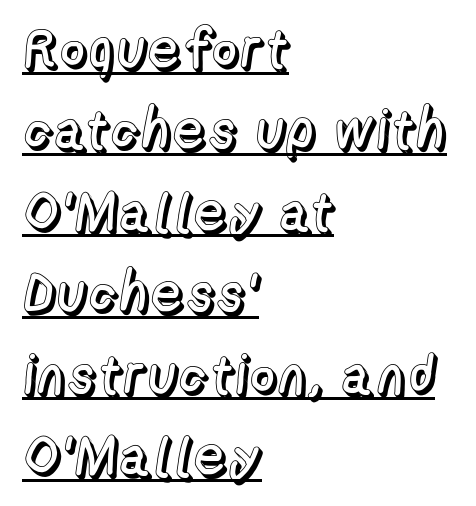
If you measured baseline to baseline, you'd find a middling distance. Is this a fixed-width face? No — the glyphs have proportional, varying widths. Notice how a bar underscores the lettering throughout. This rendering leaves character spacing at its baseline value.
